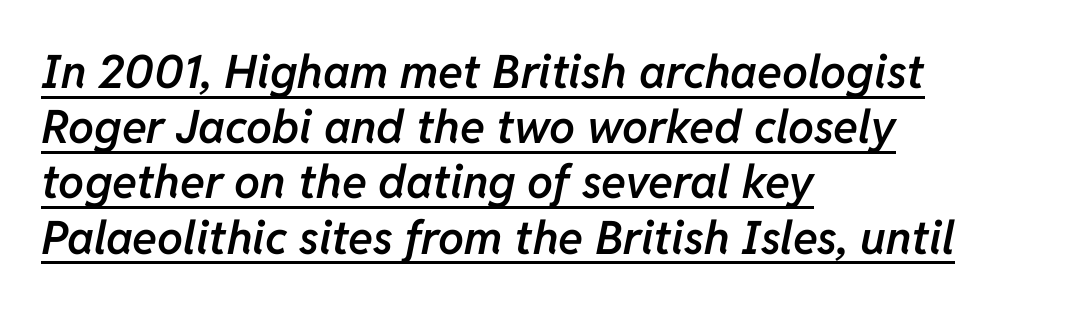
Q: Is the text bold? A: Semi-bold.
Q: Is the text italic (slanted)? A: Yes, it leans right by about 11 degrees.
Q: Is the text underlined? A: Yes.
Q: How is the paragraph aligned? A: Left-aligned.
Q: Is the spacing between letters normal or unusually wide? A: Normal.
Q: Width (condensed, normal, or wide)? A: Normal.
Q: Stroke contrast? A: Low.
Q: x-height? A: Medium.
Q: Monospaced? A: No.
